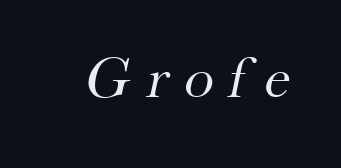
The image shows 60 px regular-weight serif type; set unusually wide letter spacing (+0.26 em), not underlined; medium stroke contrast and a small x-height.
